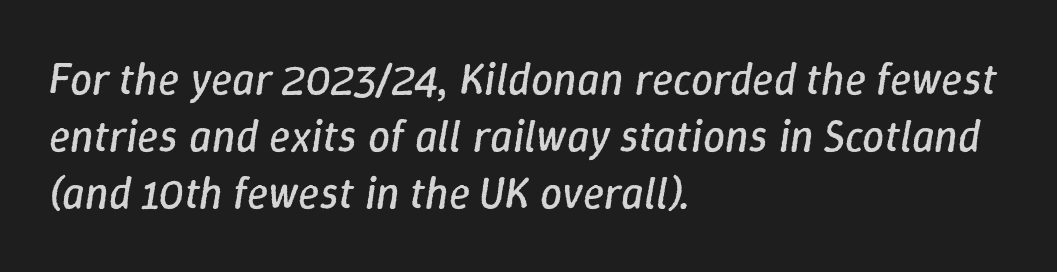
The image shows 44 px regular-weight type, italic (leaning right); set left-aligned, normal line spacing (1.3x), normal letter spacing, not underlined; low stroke contrast and a medium x-height.
